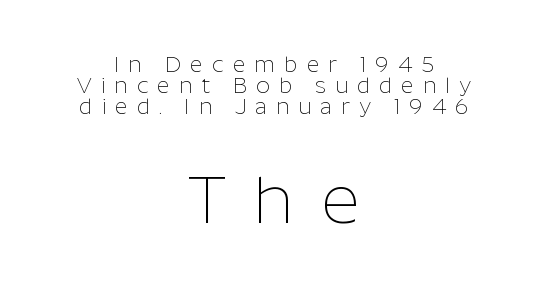
A clean baseline with only descenders dipping below it. The letters advance in unequal steps, a hallmark of proportional type. The line texture is sparse and dotted thanks to wide tracking. Here the second block reads like a headline and the first like body copy.
